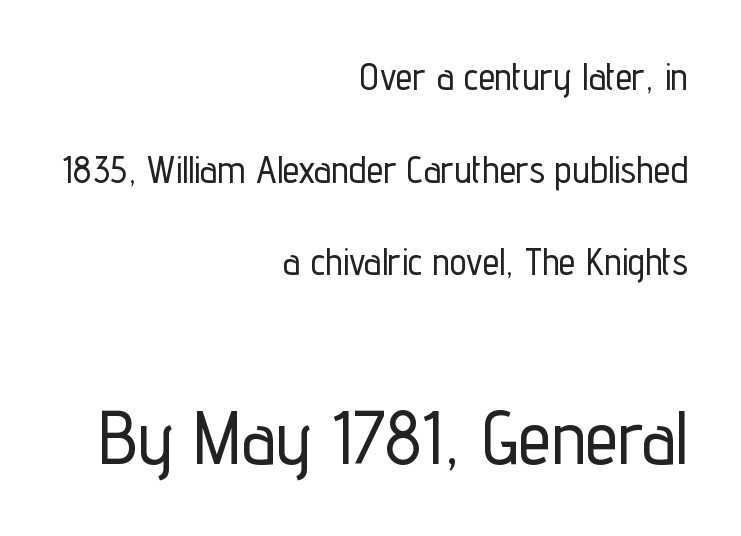
The image shows 75 px condensed sans-serif type, upright; set right-aligned, loose line spacing (2.44x), normal letter spacing, not underlined; the second (bottom) block is 1.97x larger; low stroke contrast and a medium x-height.
